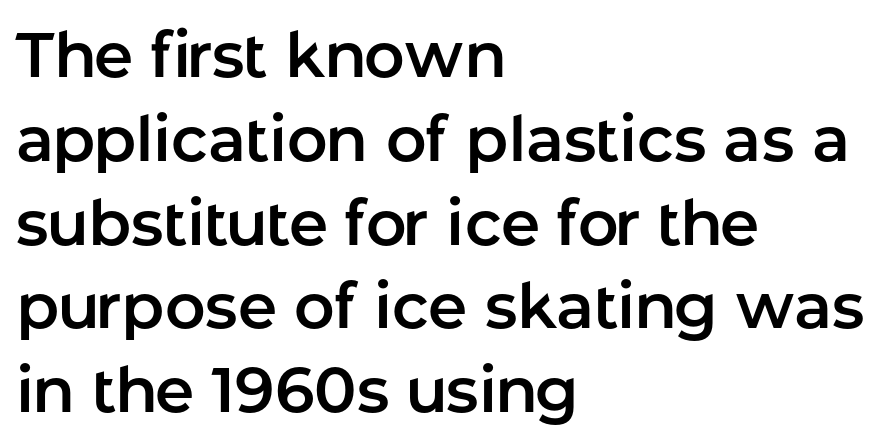
The image shows 63 px sans-serif type, upright; set left-aligned, normal line spacing (1.33x), normal letter spacing, not underlined; low stroke contrast and a medium x-height.
